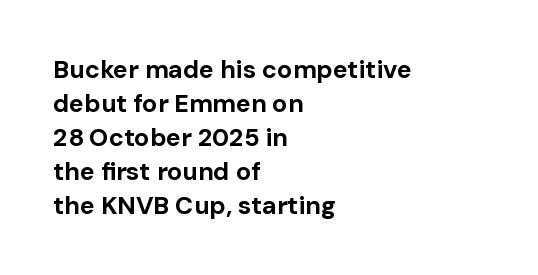
Just letters on the line, the space beneath them empty. No italicization has been applied; the sample stays upright. The rows are spaced the way most documents space them. The glyphs have the mass of a bold cut. Look at the tracking — it's just the regular setting, nothing added. Each line starts at the same left margin while the right side varies.
